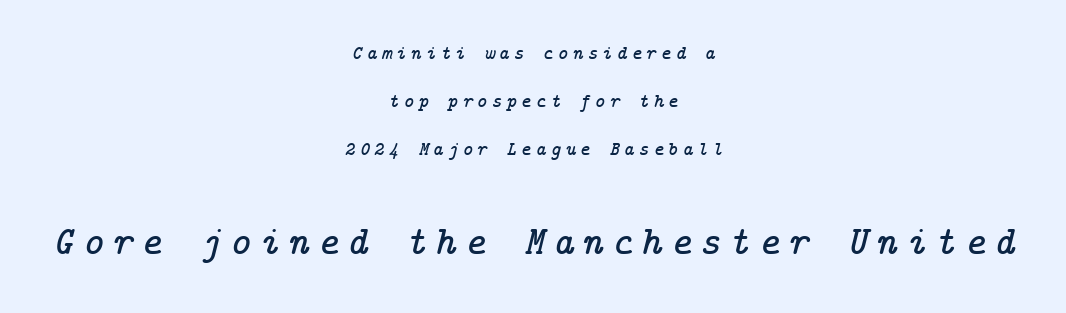
{"serif": "yes", "italic": "yes", "lean": "right", "slant_degrees": 14, "width": "normal", "stroke_contrast": "low", "x_height": "medium", "underline": "no", "align": "center", "line_spacing": "loose", "line_spacing_ratio": 2.41, "letter_spacing": "wide", "letter_spacing_em": 0.21, "larger_block": "second", "size_ratio": 2.0, "glyph_px": 40}
